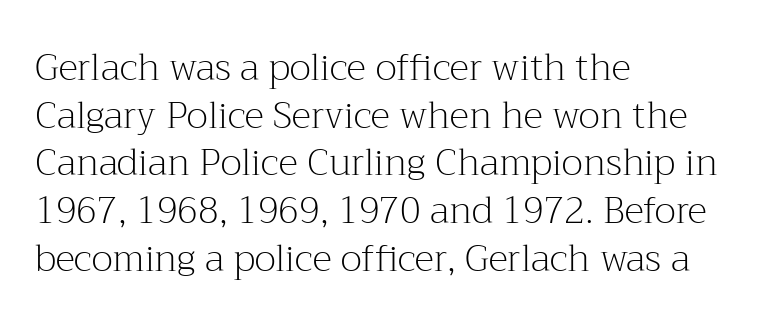
Q: Is the text bold? A: No.
Q: Is the text italic (slanted)? A: No, it is upright.
Q: Is the typeface a serif or a sans-serif typeface? A: Serif.
Q: Is the text underlined? A: No.
Q: How is the paragraph aligned? A: Left-aligned.
Q: Is the spacing between letters normal or unusually wide? A: Normal.
Q: Is the spacing between lines tight, normal or loose? A: Normal.
Q: Width (condensed, normal, or wide)? A: Normal.
Q: Stroke contrast? A: Medium.
Q: x-height? A: Medium.
Q: Monospaced? A: No.
